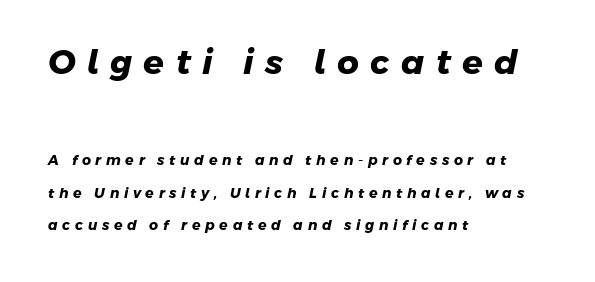
The image shows 34 px heavy sans-serif type; set left-aligned, loose line spacing (2.32x), unusually wide letter spacing (+0.33 em), not underlined; the first (top) block is 2.43x larger; low stroke contrast and a medium x-height.
